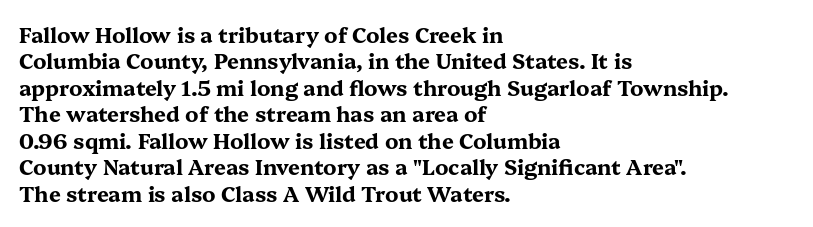
The image shows 21 px bold type, upright; set left-aligned, normal line spacing (1.26x), normal letter spacing, not underlined.
